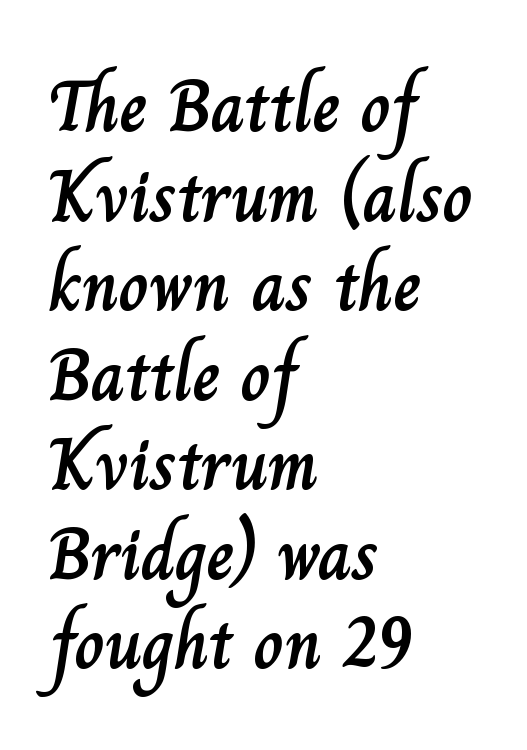
Q: Is the text italic (slanted)? A: Yes.
Q: Is the text underlined? A: No.
Q: How is the paragraph aligned? A: Left-aligned.
Q: Is the spacing between letters normal or unusually wide? A: Normal.
Q: Width (condensed, normal, or wide)? A: Normal.
Q: Stroke contrast? A: Low.
Q: x-height? A: Small.
Q: Monospaced? A: No.
